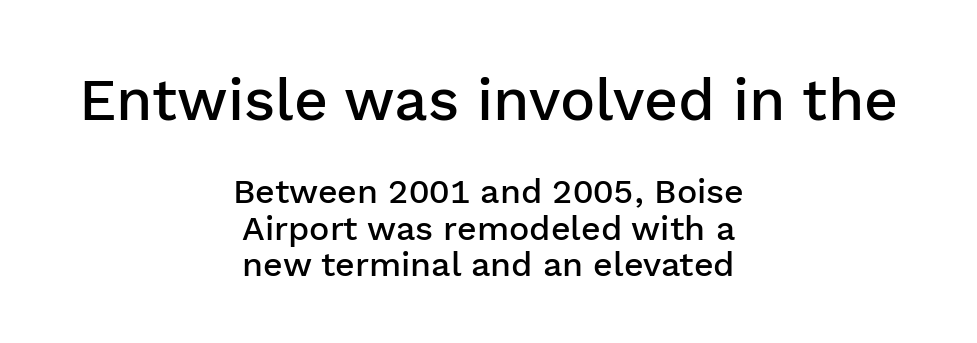
Q: Is the text bold? A: Semi-bold.
Q: Is the text italic (slanted)? A: No, it is upright.
Q: Is the typeface a serif or a sans-serif typeface? A: Sans-serif.
Q: Is the text underlined? A: No.
Q: How is the paragraph aligned? A: Centered.
Q: Is the spacing between letters normal or unusually wide? A: Normal.
Q: Is the spacing between lines tight, normal or loose? A: Tight.
Q: Which block of text is set in a larger size, the first (top) or the second (bottom)? A: The first (top) one.
Q: Width (condensed, normal, or wide)? A: Normal.
Q: Stroke contrast? A: Low.
Q: x-height? A: Medium.
Q: Monospaced? A: No.
